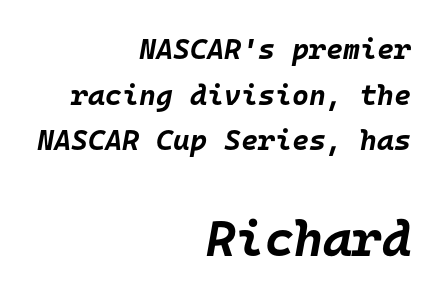
The image shows 50 px bold type, italic (leaning right), monospaced; set right-aligned, normal line spacing (1.57x), normal letter spacing, not underlined; the second (bottom) block is 1.72x larger; low stroke contrast and a large x-height.
